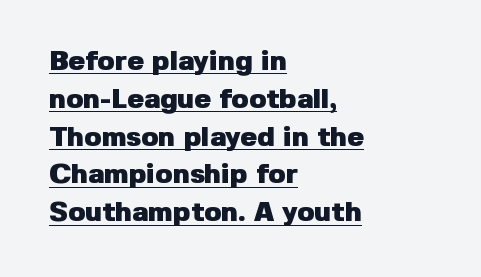
The image shows 28 px heavy sans-serif type, upright; set left-aligned, normal line spacing (1.35x), normal letter spacing, underlined; low stroke contrast and a medium x-height.
